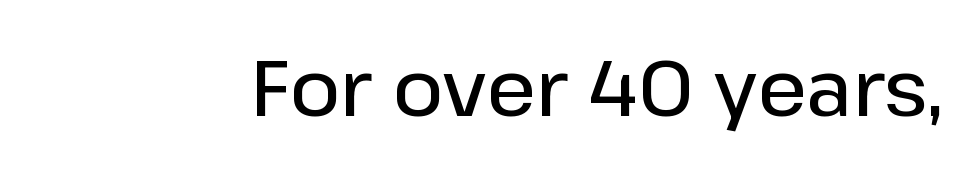
{"serif": "no", "italic": "no", "bold": "semi", "weight": "semibold", "width": "normal", "stroke_contrast": "low", "x_height": "medium", "monospaced": "no", "underline": "no", "letter_spacing": "normal", "letter_spacing_em": 0.0, "glyph_px": 78}
